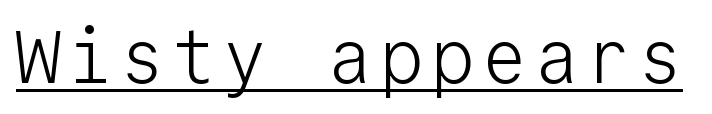
Honestly, the underline is the first thing you notice here. A typesetter would mark this as roman, not italic. Each stroke keeps to a modest, everyday thickness or less. Fixed-width glyphs throughout — classic coding-font behaviour.
